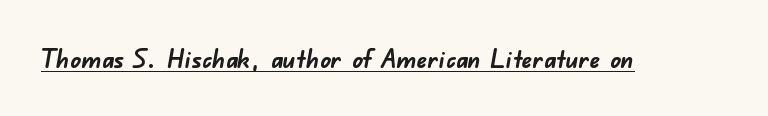
Q: Is the text bold? A: Yes.
Q: Is the text underlined? A: Yes.
Q: Is the spacing between letters normal or unusually wide? A: Normal.
